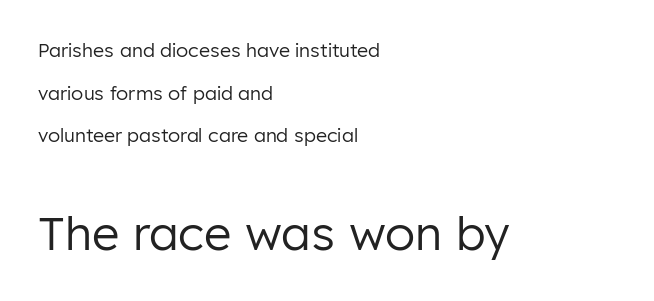
{"serif": "no", "italic": "no", "bold": "no", "weight": "regular", "width": "normal", "stroke_contrast": "low", "x_height": "medium", "monospaced": "no", "underline": "no", "align": "left", "line_spacing": "loose", "line_spacing_ratio": 2.24, "letter_spacing": "normal", "letter_spacing_em": 0.0, "larger_block": "second", "size_ratio": 2.47, "glyph_px": 47}
